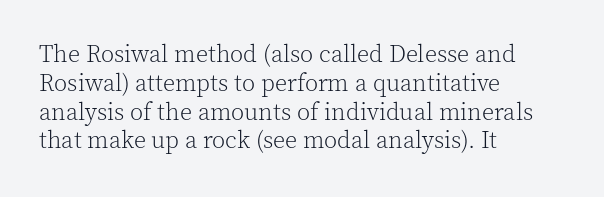
The image shows 24 px text type, upright; set left-aligned, line spacing 1.2x, normal letter spacing, not underlined.
